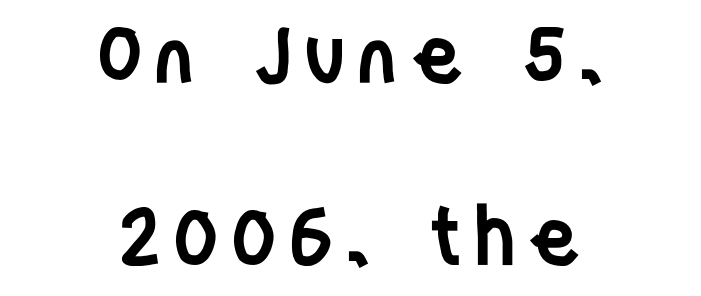
The image shows 79 px semibold, condensed sans-serif type, upright; set centered, loose line spacing (2.3x), not underlined; low stroke contrast and a large x-height.
